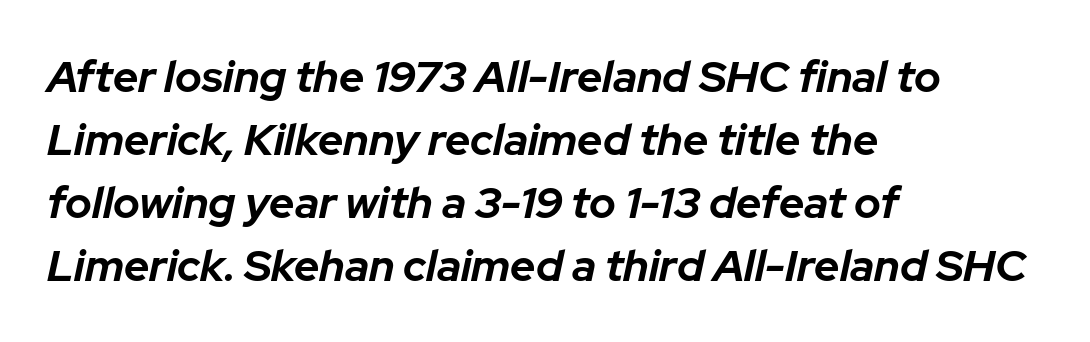
Q: Is the text bold? A: Yes.
Q: Is the text italic (slanted)? A: Yes, it leans right by about 12 degrees.
Q: Is the text underlined? A: No.
Q: How is the paragraph aligned? A: Left-aligned.
Q: Is the spacing between letters normal or unusually wide? A: Normal.
Q: Is the spacing between lines tight, normal or loose? A: Normal.
Q: Width (condensed, normal, or wide)? A: Normal.
Q: Stroke contrast? A: Low.
Q: x-height? A: Medium.
Q: Monospaced? A: No.
